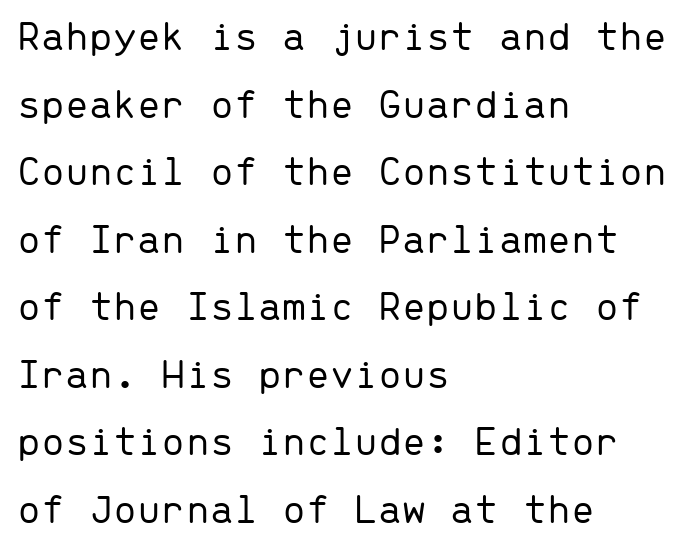
Q: Is the text bold? A: No.
Q: Is the text italic (slanted)? A: No, it is upright.
Q: Is the typeface a serif or a sans-serif typeface? A: Sans-serif.
Q: Is the text underlined? A: No.
Q: How is the paragraph aligned? A: Left-aligned.
Q: Is the spacing between letters normal or unusually wide? A: Normal.
Q: Is the spacing between lines tight, normal or loose? A: Normal.
Q: Width (condensed, normal, or wide)? A: Normal.
Q: Stroke contrast? A: Low.
Q: x-height? A: Medium.
Q: Monospaced? A: Yes.
